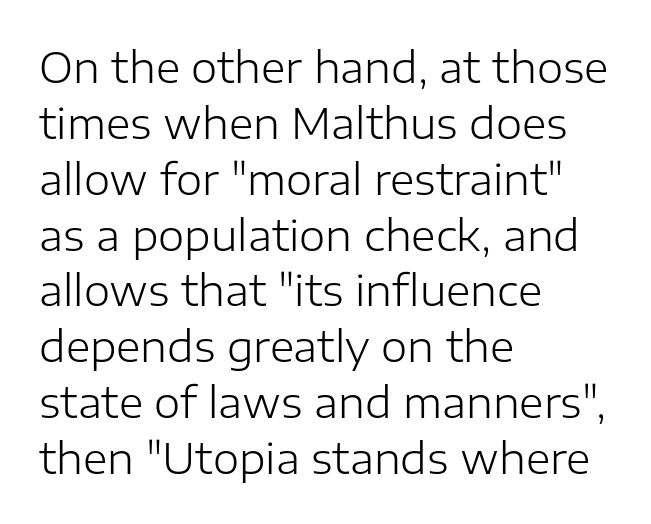
{"serif": "no", "italic": "no", "bold": "no", "weight": "light", "width": "normal", "stroke_contrast": "low", "x_height": "medium", "monospaced": "no", "underline": "no", "align": "left", "line_spacing": "normal", "line_spacing_ratio": 1.33, "letter_spacing": "normal", "letter_spacing_em": 0.0, "glyph_px": 42}
